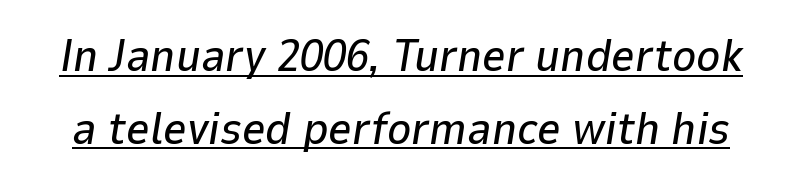
The text carries the slant typical of an italic or oblique font. This sample keeps an unexceptional amount of space between lines. Somebody hit Ctrl+U on this one — the words are underlined. Honestly, the letter spacing is just normal — you wouldn't notice it. Do the characters align in a grid? No, the font is proportional.
